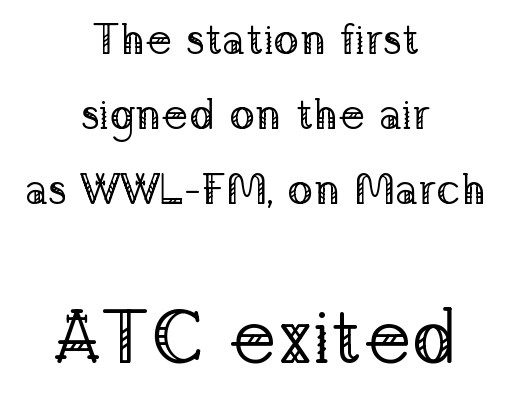
Q: Is the text bold? A: No.
Q: Is the text italic (slanted)? A: No, it is upright.
Q: Is the typeface a serif or a sans-serif typeface? A: Serif.
Q: Is the text underlined? A: No.
Q: How is the paragraph aligned? A: Centered.
Q: Is the spacing between letters normal or unusually wide? A: Normal.
Q: Which block of text is set in a larger size, the first (top) or the second (bottom)? A: The second (bottom) one.
Q: Width (condensed, normal, or wide)? A: Normal.
Q: Stroke contrast? A: Low.
Q: x-height? A: Medium.
Q: Monospaced? A: No.
